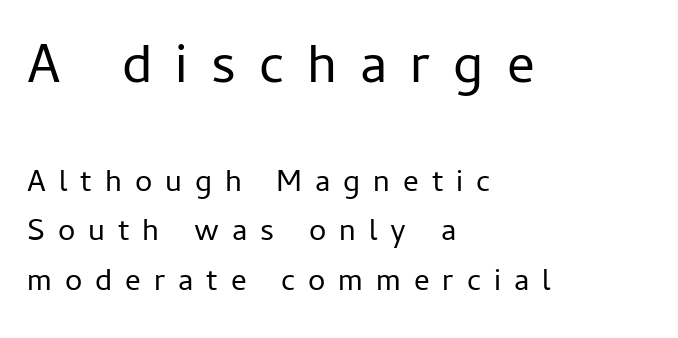
{"serif": "no", "italic": "no", "bold": "no", "weight": "regular", "width": "normal", "stroke_contrast": "low", "x_height": "medium", "monospaced": "no", "underline": "no", "align": "left", "line_spacing": "normal", "line_spacing_ratio": 1.61, "letter_spacing": "wide", "letter_spacing_em": 0.42, "larger_block": "first", "size_ratio": 1.77, "glyph_px": 55}
